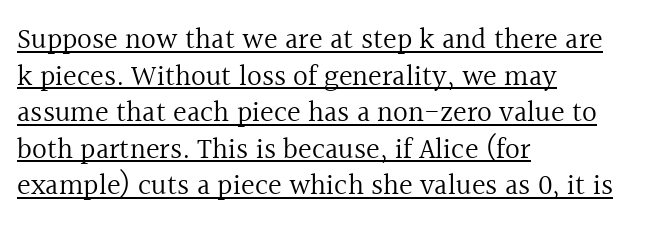
Where is the straight margin? On the left. Note the varied advance widths — an 'i' is clearly narrower than an 'm'. Each word holds together tightly as a unit, with standard inter-letter gaps. A baseline rule has been typeset under these characters. Line spacing here is normal. The face looks like a standard text weight, possibly lighter.
